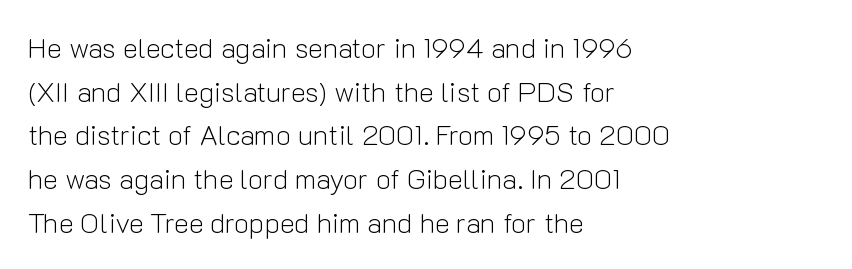
{"serif": "no", "italic": "no", "bold": "no", "weight": "light", "width": "normal", "stroke_contrast": "low", "x_height": "medium", "monospaced": "no", "underline": "no", "align": "left", "line_spacing": "normal", "line_spacing_ratio": 1.56, "letter_spacing": "normal", "letter_spacing_em": 0.0, "glyph_px": 28}
